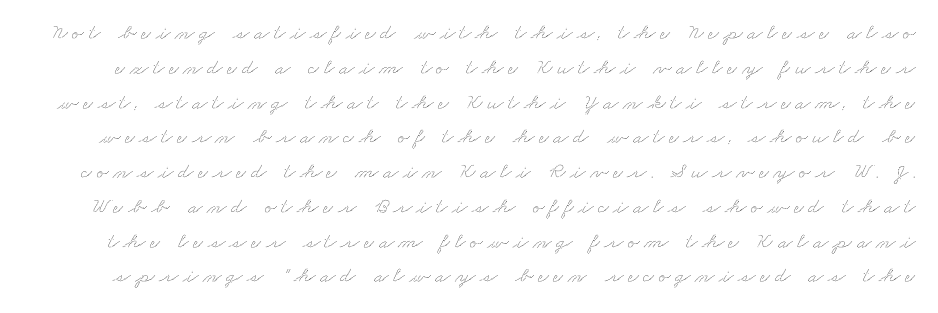
Q: Is the text underlined? A: No.
Q: Is the spacing between letters normal or unusually wide? A: Unusually wide.
Q: Is the spacing between lines tight, normal or loose? A: Normal.
